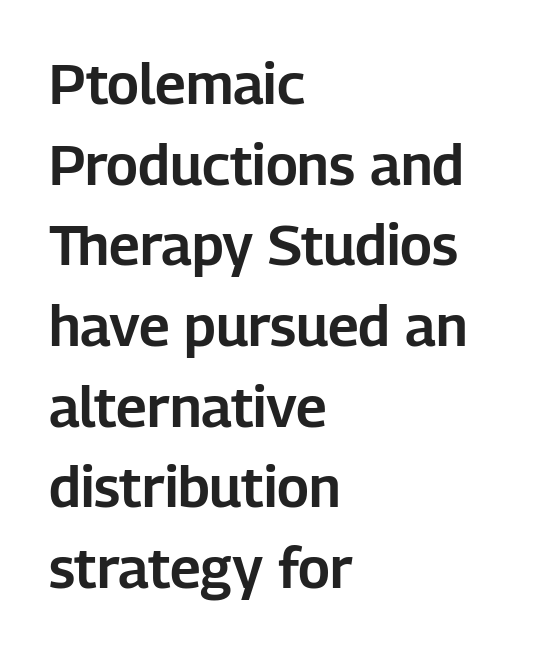
Q: Is the text italic (slanted)? A: No, it is upright.
Q: Is the typeface a serif or a sans-serif typeface? A: Sans-serif.
Q: Is the text underlined? A: No.
Q: How is the paragraph aligned? A: Left-aligned.
Q: Is the spacing between letters normal or unusually wide? A: Normal.
Q: Is the spacing between lines tight, normal or loose? A: Normal.
Q: Width (condensed, normal, or wide)? A: Normal.
Q: Stroke contrast? A: Low.
Q: x-height? A: Medium.
Q: Monospaced? A: No.
